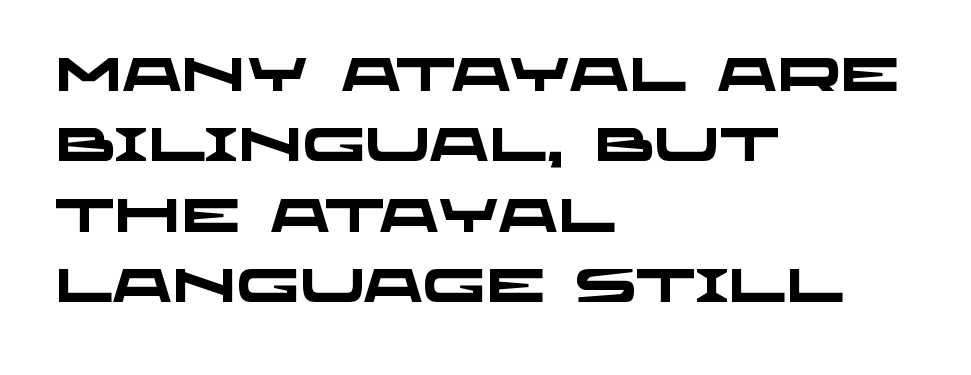
The image shows 47 px heavy, wide sans-serif type; set left-aligned, normal line spacing (1.5x), normal letter spacing, not underlined; low stroke contrast and a large x-height.
